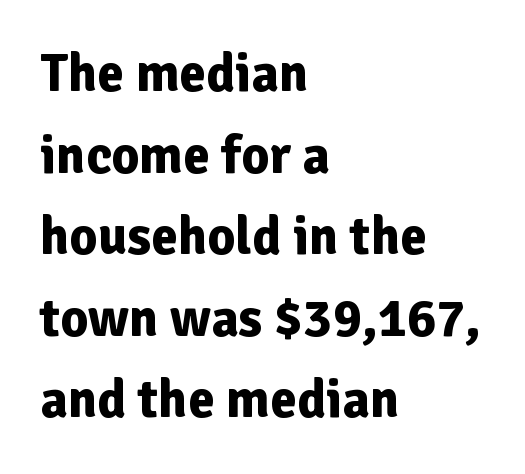
{"serif": "no", "italic": "no", "bold": "yes", "weight": "bold", "width": "normal", "stroke_contrast": "low", "x_height": "medium", "monospaced": "no", "underline": "no", "align": "left", "line_spacing": "normal", "line_spacing_ratio": 1.51, "letter_spacing": "normal", "letter_spacing_em": 0.0, "glyph_px": 54}
